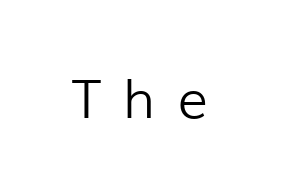
Q: Is the text bold? A: No.
Q: Is the text italic (slanted)? A: No, it is upright.
Q: Is the typeface a serif or a sans-serif typeface? A: Sans-serif.
Q: Is the text underlined? A: No.
Q: Is the spacing between letters normal or unusually wide? A: Unusually wide.
Q: Width (condensed, normal, or wide)? A: Normal.
Q: Stroke contrast? A: Low.
Q: x-height? A: Medium.
Q: Monospaced? A: No.
